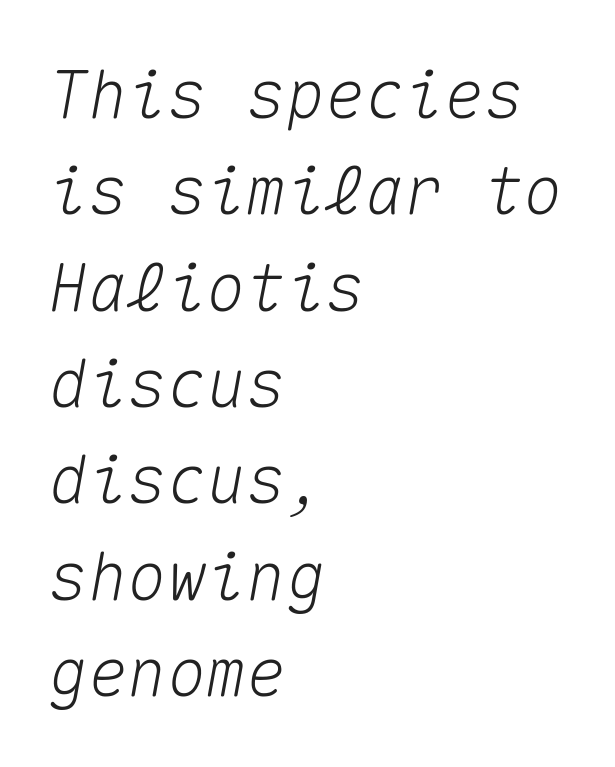
The image shows 66 px text type, italic (leaning right), monospaced; set left-aligned, normal line spacing (1.46x), normal letter spacing, not underlined; medium stroke contrast and a medium x-height.
